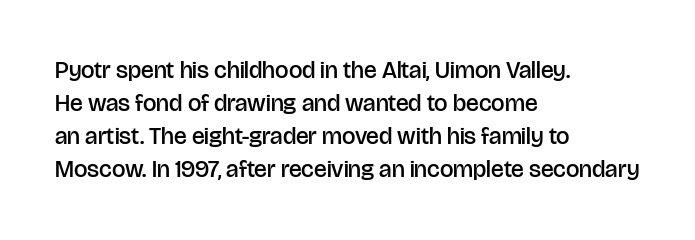
{"italic": "no", "bold": "semi", "underline": "no", "align": "left", "line_spacing": "normal", "line_spacing_ratio": 1.38, "letter_spacing": "normal", "letter_spacing_em": 0.0, "glyph_px": 24}
